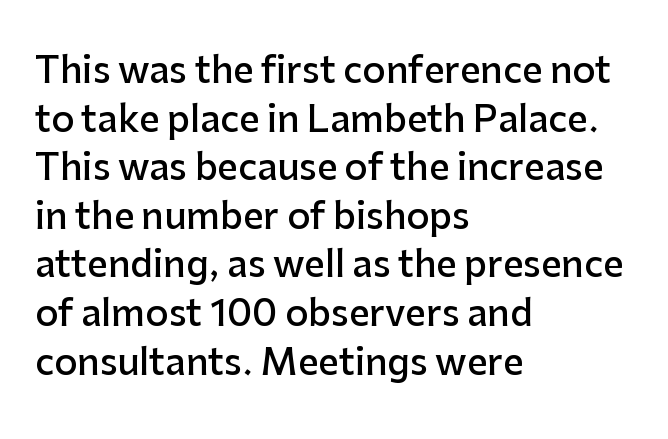
Letters rest on an invisible, unmarked baseline. No italicization has been applied; the sample stays upright. This rendering uses left alignment, leaving the right contour irregular. These lines carry some extra weight — a demibold, not a full bold.
